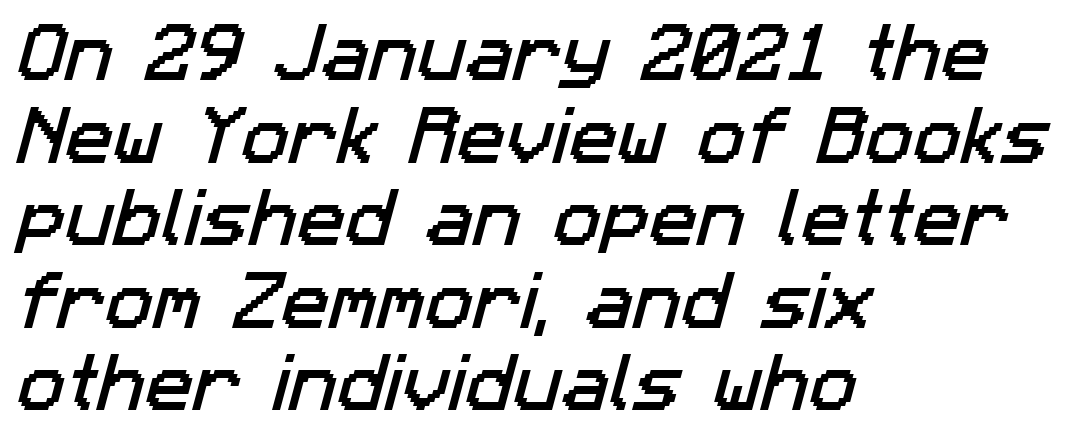
Q: Is the typeface a serif or a sans-serif typeface? A: Sans-serif.
Q: Is the text underlined? A: No.
Q: How is the paragraph aligned? A: Left-aligned.
Q: Is the spacing between letters normal or unusually wide? A: Normal.
Q: Is the spacing between lines tight, normal or loose? A: Normal.
Q: Width (condensed, normal, or wide)? A: Normal.
Q: Stroke contrast? A: Low.
Q: x-height? A: Medium.
Q: Monospaced? A: No.
